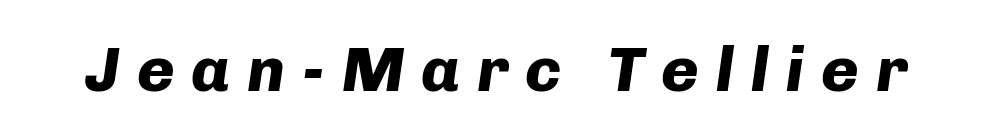
{"italic": "yes", "lean": "right", "slant_degrees": 8, "bold": "yes", "weight": "heavy", "width": "normal", "stroke_contrast": "low", "x_height": "medium", "monospaced": "no", "underline": "no", "letter_spacing": "wide", "letter_spacing_em": 0.26, "glyph_px": 64}
